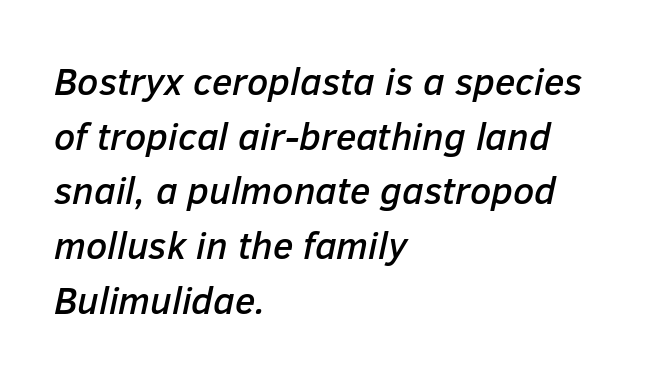
Does the copy run flush right? No — it runs flush left. Tall strokes in this sample are angled rather than plumb. This rendering leaves character spacing at its baseline value. You could not count columns in this text — the font is proportionally spaced. The passage shown stacks its lines at a standard gap.
